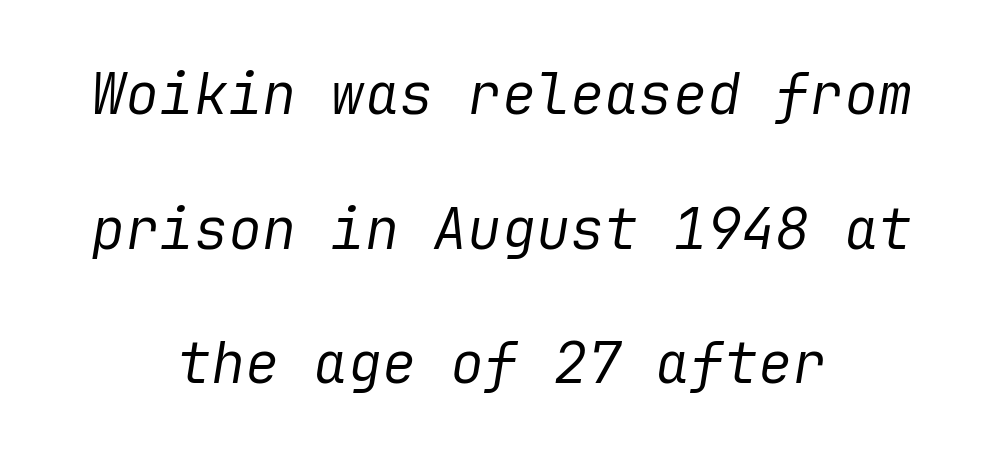
{"italic": "yes", "lean": "right", "slant_degrees": 9, "bold": "no", "weight": "regular", "width": "normal", "stroke_contrast": "low", "x_height": "medium", "underline": "no", "align": "center", "line_spacing": "loose", "line_spacing_ratio": 2.36, "letter_spacing": "normal", "letter_spacing_em": 0.0, "glyph_px": 57}
